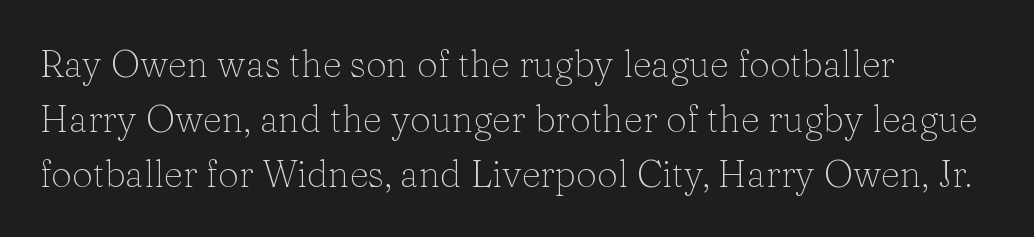
Q: Is the text bold? A: No.
Q: Is the text italic (slanted)? A: No, it is upright.
Q: Is the typeface a serif or a sans-serif typeface? A: Serif.
Q: Is the text underlined? A: No.
Q: How is the paragraph aligned? A: Left-aligned.
Q: Is the spacing between letters normal or unusually wide? A: Normal.
Q: Is the spacing between lines tight, normal or loose? A: Normal.
Q: Width (condensed, normal, or wide)? A: Normal.
Q: Stroke contrast? A: Low.
Q: x-height? A: Medium.
Q: Monospaced? A: No.
